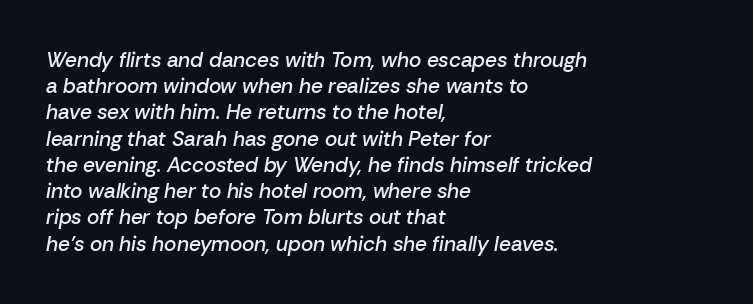
{"italic": "yes", "lean": "right", "slant_degrees": 10, "bold": "semi", "underline": "no", "align": "left", "line_spacing": "normal", "line_spacing_ratio": 1.25, "letter_spacing": "normal", "letter_spacing_em": 0.0, "glyph_px": 21}
